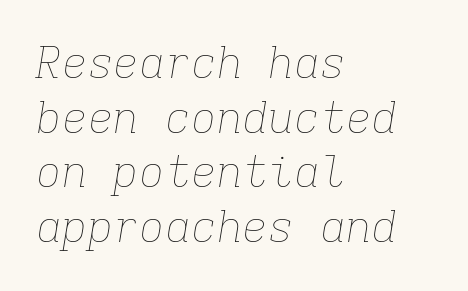
{"italic": "yes", "lean": "right", "slant_degrees": 9, "bold": "no", "weight": "thin", "width": "normal", "stroke_contrast": "low", "x_height": "medium", "monospaced": "yes", "underline": "no", "align": "left", "line_spacing": "normal", "line_spacing_ratio": 1.27, "letter_spacing": "normal", "letter_spacing_em": 0.0, "glyph_px": 43}
